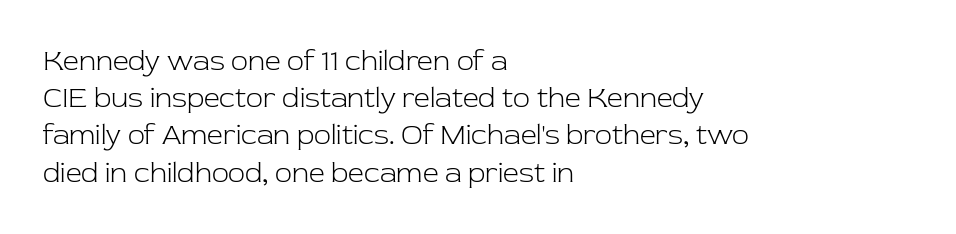
Clear beneath every line of the passage. The passage is arranged the way most books set body copy — flush left. Regarding leading, the lines here are spaced in the standard way. Glyph-to-glyph distance matches everyday printed text. You could not count columns in this text — the font is proportionally spaced. Weight class: somewhere from thin through regular.
